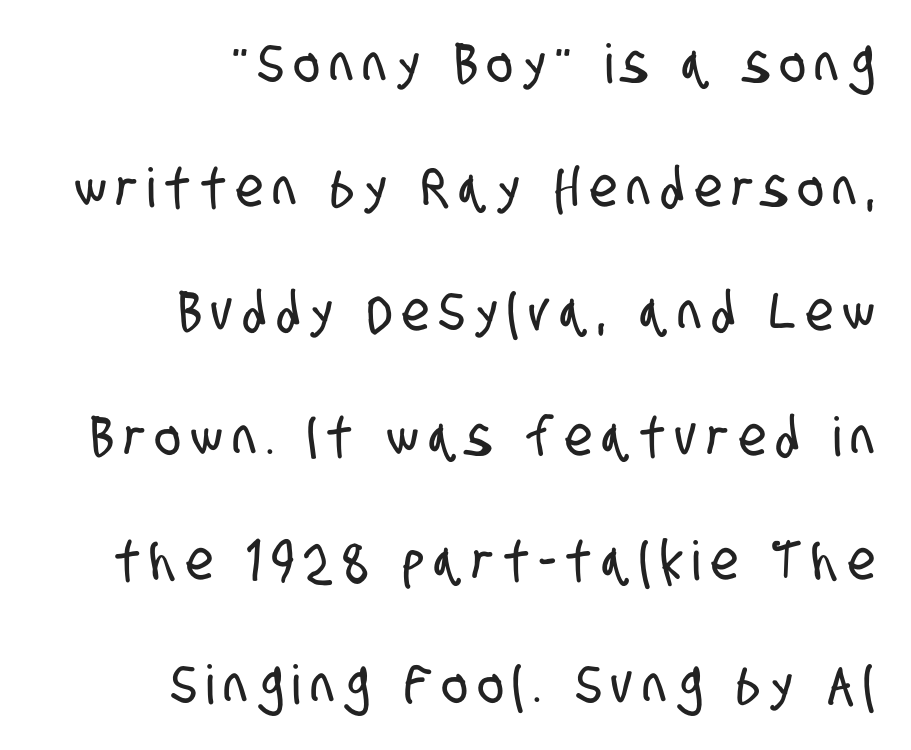
{"serif": "no", "width": "condensed", "stroke_contrast": "low", "x_height": "large", "monospaced": "no", "underline": "no", "align": "right", "line_spacing": "loose", "line_spacing_ratio": 2.3, "letter_spacing": "wide", "letter_spacing_em": 0.2, "glyph_px": 54}
